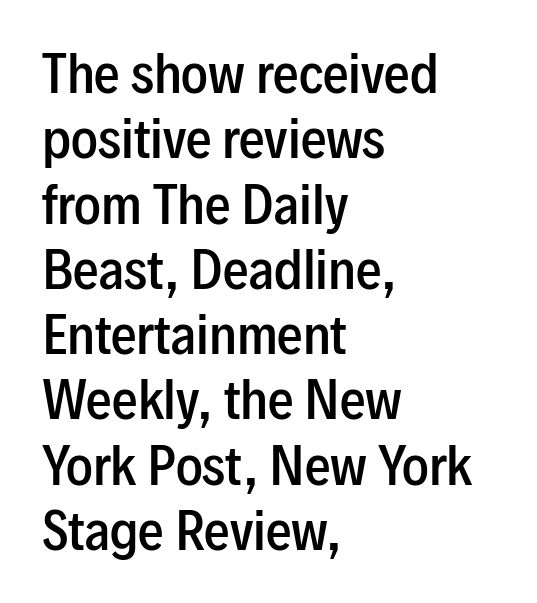
{"serif": "no", "italic": "no", "bold": "semi", "weight": "semibold", "width": "condensed", "stroke_contrast": "low", "x_height": "medium", "monospaced": "no", "underline": "no", "align": "left", "line_spacing": "normal", "line_spacing_ratio": 1.28, "letter_spacing": "normal", "letter_spacing_em": 0.0, "glyph_px": 51}
